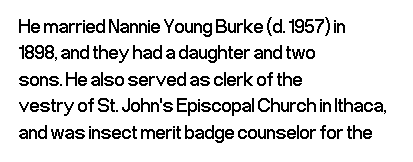
The image shows 20 px text type, upright; set left-aligned, normal line spacing (1.32x), normal letter spacing, not underlined.
